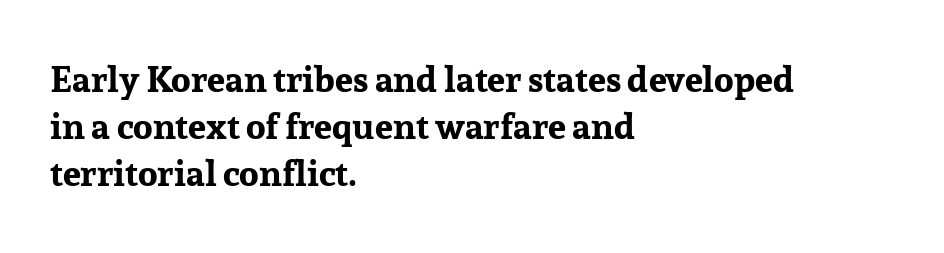
The image shows 36 px bold serif type, upright; set left-aligned, normal line spacing (1.31x), normal letter spacing, not underlined; low stroke contrast and a medium x-height.
